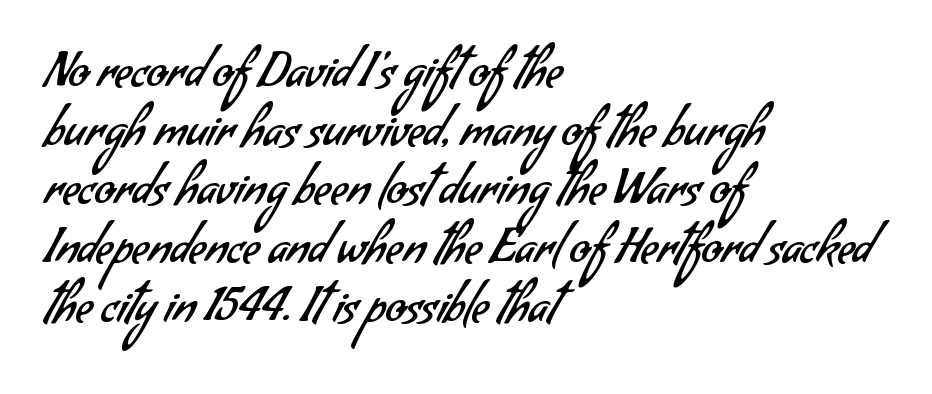
Letter spacing: default. The zone under the glyphs is completely vacant. The letters advance in unequal steps, a hallmark of proportional type. You can tell from the bare stems that sans-serif type was used. How would I describe the line gaps? Plain and ordinary.
